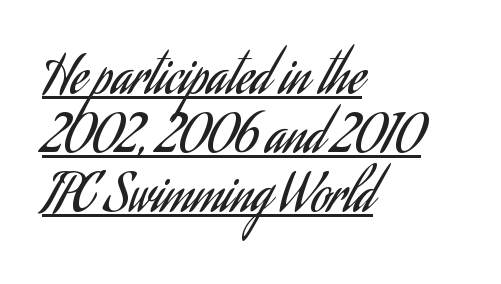
Q: Is the text bold? A: No.
Q: Is the text italic (slanted)? A: Yes.
Q: Is the typeface a serif or a sans-serif typeface? A: Sans-serif.
Q: Is the text underlined? A: Yes.
Q: How is the paragraph aligned? A: Left-aligned.
Q: Is the spacing between letters normal or unusually wide? A: Normal.
Q: Is the spacing between lines tight, normal or loose? A: Tight.
Q: Width (condensed, normal, or wide)? A: Condensed.
Q: Stroke contrast? A: Low.
Q: x-height? A: Small.
Q: Monospaced? A: No.
